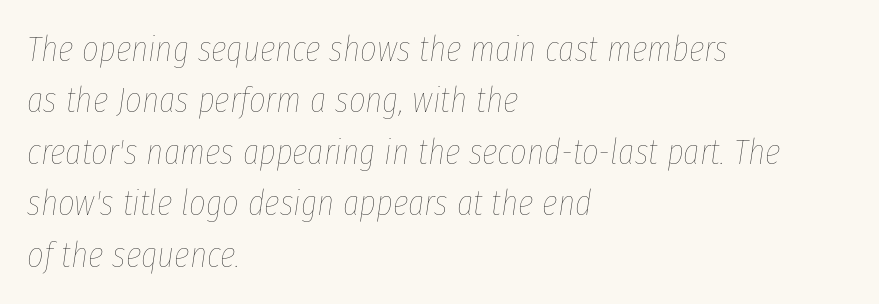
{"italic": "yes", "lean": "right", "slant_degrees": 8, "bold": "no", "weight": "thin", "width": "condensed", "stroke_contrast": "low", "x_height": "medium", "monospaced": "no", "underline": "no", "align": "left", "line_spacing": "normal", "line_spacing_ratio": 1.43, "letter_spacing": "normal", "letter_spacing_em": 0.0, "glyph_px": 36}
